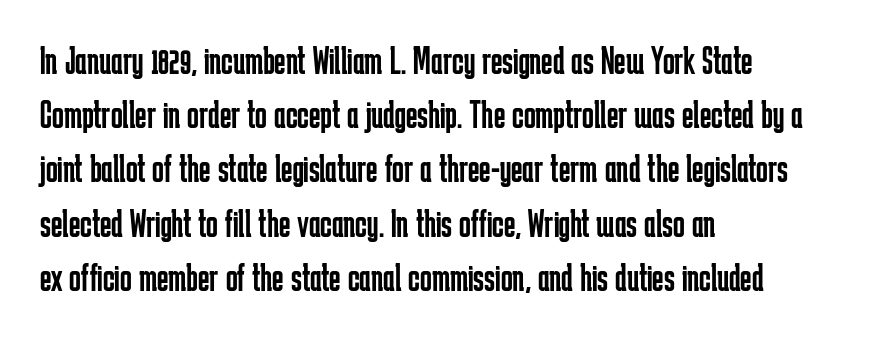
Q: Is the text bold? A: No.
Q: Is the text italic (slanted)? A: No, it is upright.
Q: Is the typeface a serif or a sans-serif typeface? A: Sans-serif.
Q: Is the text underlined? A: No.
Q: How is the paragraph aligned? A: Left-aligned.
Q: Is the spacing between letters normal or unusually wide? A: Normal.
Q: Is the spacing between lines tight, normal or loose? A: Normal.
Q: Width (condensed, normal, or wide)? A: Condensed.
Q: Stroke contrast? A: Low.
Q: x-height? A: Medium.
Q: Monospaced? A: No.
